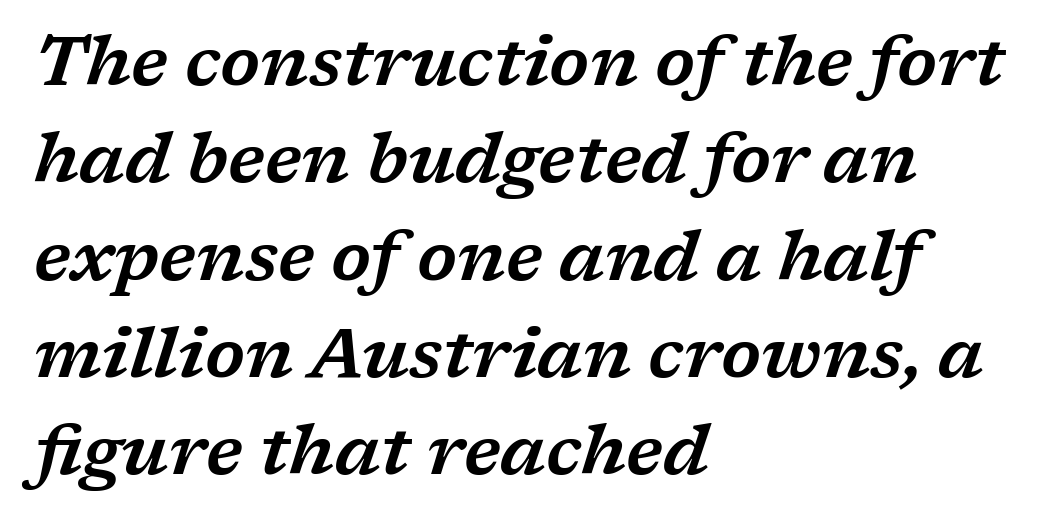
Q: Is the text italic (slanted)? A: Yes, it leans right by about 17 degrees.
Q: Is the typeface a serif or a sans-serif typeface? A: Serif.
Q: Is the text underlined? A: No.
Q: How is the paragraph aligned? A: Left-aligned.
Q: Is the spacing between letters normal or unusually wide? A: Normal.
Q: Is the spacing between lines tight, normal or loose? A: Normal.
Q: Width (condensed, normal, or wide)? A: Wide.
Q: Stroke contrast? A: Low.
Q: x-height? A: Medium.
Q: Monospaced? A: No.
